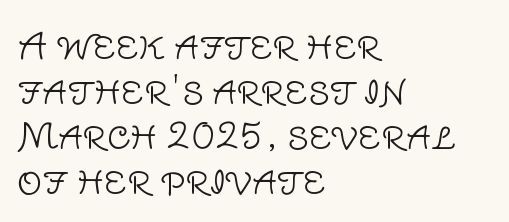
Left-aligned paragraph, ragged on the right. The gap between lines stays unmarked. The strokes are not fattened; the text isn't bold. Think of a printed novel: that variable character pitch is what you see here.
